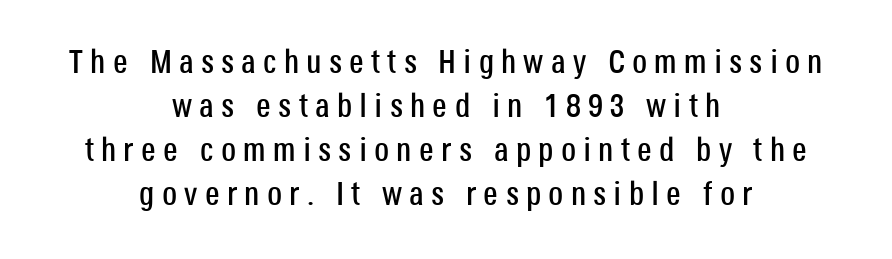
{"serif": "no", "italic": "no", "width": "condensed", "stroke_contrast": "low", "x_height": "large", "monospaced": "no", "underline": "no", "align": "center", "line_spacing": "normal", "line_spacing_ratio": 1.33, "letter_spacing": "wide", "letter_spacing_em": 0.22, "glyph_px": 33}
